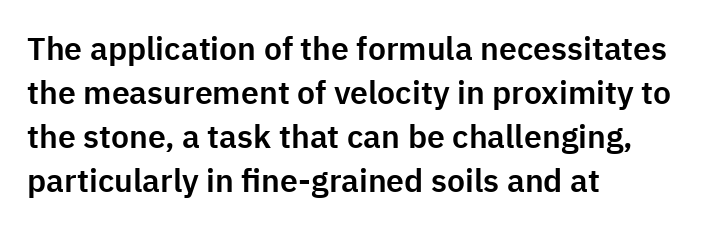
Look at the tracking — it's just the regular setting, nothing added. The passage shown is not underscored anywhere. The letters carry no serifs — their stems end cleanly without finishing strokes. The axis of the letterforms is exactly vertical.
